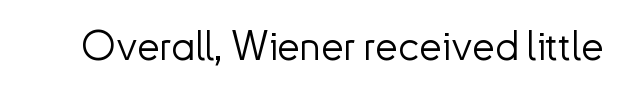
{"serif": "no", "italic": "no", "bold": "no", "weight": "light", "width": "normal", "stroke_contrast": "low", "x_height": "small", "monospaced": "no", "underline": "no", "letter_spacing": "normal", "letter_spacing_em": 0.0, "glyph_px": 41}
